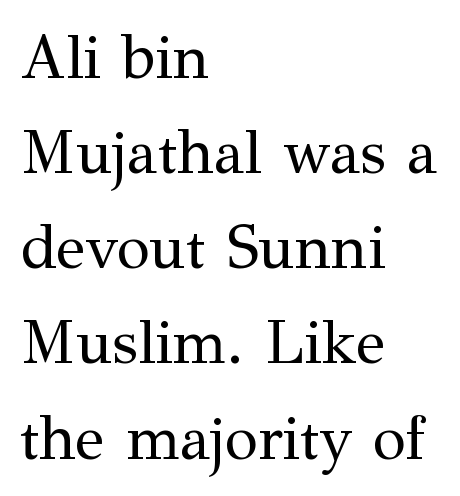
Q: Is the text bold? A: No.
Q: Is the text italic (slanted)? A: No, it is upright.
Q: Is the typeface a serif or a sans-serif typeface? A: Serif.
Q: Is the text underlined? A: No.
Q: How is the paragraph aligned? A: Left-aligned.
Q: Is the spacing between letters normal or unusually wide? A: Normal.
Q: Is the spacing between lines tight, normal or loose? A: Normal.
Q: Width (condensed, normal, or wide)? A: Normal.
Q: Stroke contrast? A: Medium.
Q: x-height? A: Medium.
Q: Monospaced? A: No.
